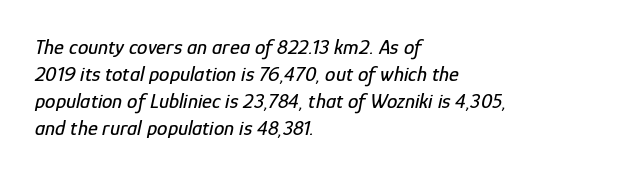
{"italic": "yes", "lean": "right", "slant_degrees": 12, "underline": "no", "align": "left", "line_spacing": "normal", "line_spacing_ratio": 1.28, "letter_spacing": "normal", "letter_spacing_em": 0.0, "glyph_px": 21}
